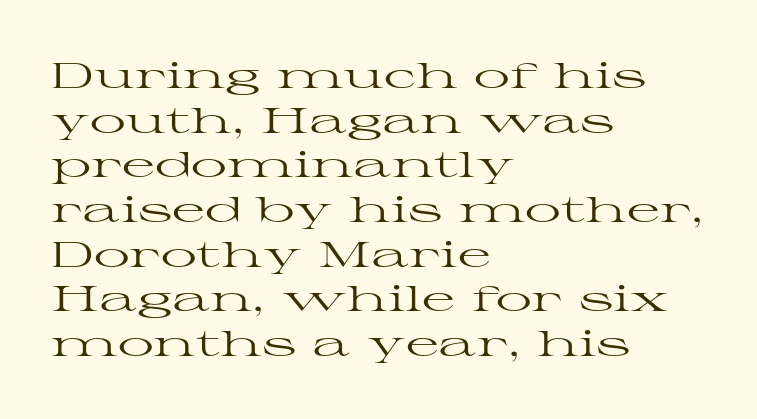
These lines stack with their left ends in a neat column. The rendering uses natural spacing where letterforms have individual widths. The string is rendered with underlining switched off. Default kerning and tracking; the words read as compact shapes. This sample uses a serif face. The letterforms sit at book weight or below.
